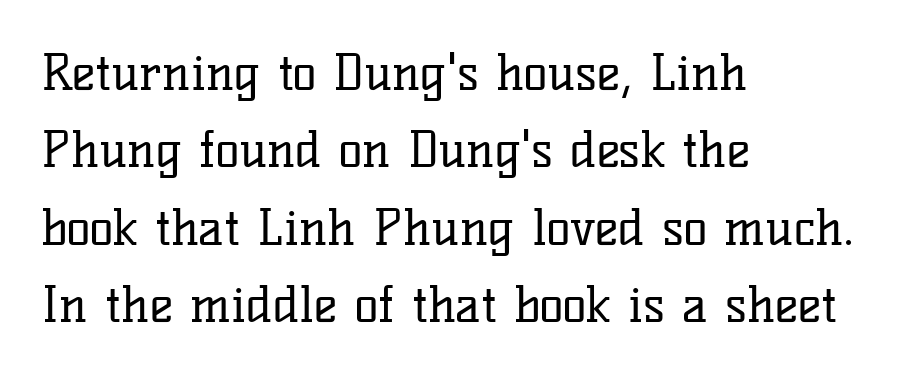
The image shows 50 px regular-weight serif type, upright; set left-aligned, normal line spacing (1.55x), normal letter spacing, not underlined; low stroke contrast and a medium x-height.
